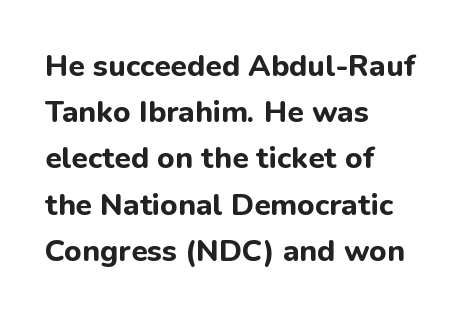
In terms of letterform style, serifs are entirely absent. Only glyphs here, with clear space below each row. Summary of weight: heavy, a full bold. The lettering stays uniformly vertical, giving the passage a roman look. Spacing verdict: proportional, widths tailored to each character.
